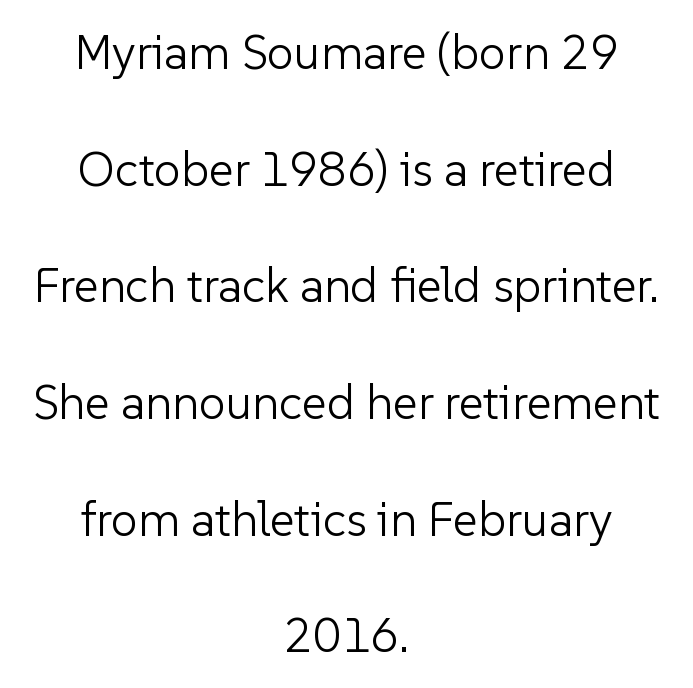
Q: Is the text bold? A: No.
Q: Is the text italic (slanted)? A: No, it is upright.
Q: Is the typeface a serif or a sans-serif typeface? A: Sans-serif.
Q: Is the text underlined? A: No.
Q: How is the paragraph aligned? A: Centered.
Q: Is the spacing between letters normal or unusually wide? A: Normal.
Q: Is the spacing between lines tight, normal or loose? A: Loose.
Q: Width (condensed, normal, or wide)? A: Normal.
Q: Stroke contrast? A: Low.
Q: x-height? A: Medium.
Q: Monospaced? A: No.
